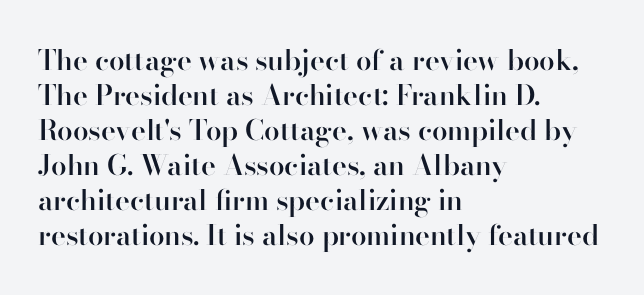
{"serif": "no", "italic": "no", "bold": "semi", "weight": "semibold", "width": "normal", "stroke_contrast": "high", "x_height": "small", "monospaced": "no", "underline": "no", "align": "left", "line_spacing": "normal", "line_spacing_ratio": 1.25, "letter_spacing": "normal", "letter_spacing_em": 0.0, "glyph_px": 28}
